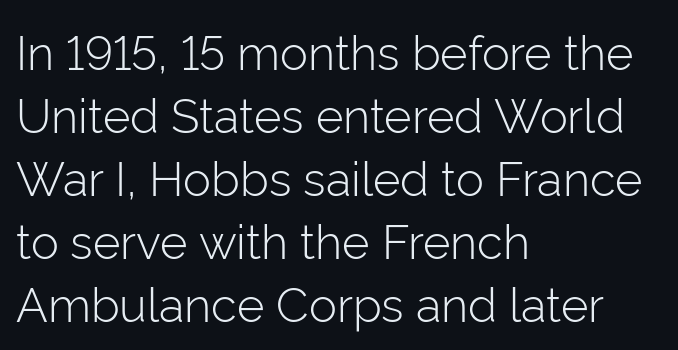
If you drew a line through each stem, it would be perfectly vertical. This sample has the flowing, uneven cadence of proportional lettering. The weight tops out at a normal text grade. Quick note: interline space is typical. Alignment: flush left.
